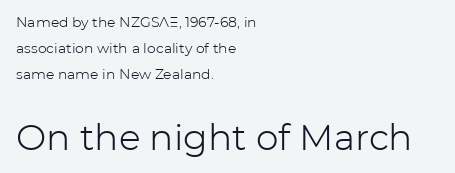
Q: Is the text bold? A: No.
Q: Is the text italic (slanted)? A: No, it is upright.
Q: Is the typeface a serif or a sans-serif typeface? A: Sans-serif.
Q: Is the text underlined? A: No.
Q: How is the paragraph aligned? A: Left-aligned.
Q: Is the spacing between letters normal or unusually wide? A: Normal.
Q: Which block of text is set in a larger size, the first (top) or the second (bottom)? A: The second (bottom) one.
Q: Width (condensed, normal, or wide)? A: Normal.
Q: Stroke contrast? A: Low.
Q: x-height? A: Medium.
Q: Monospaced? A: No.
